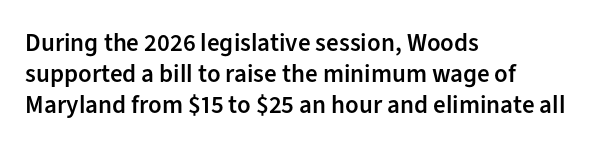
{"italic": "no", "bold": "semi", "underline": "no", "align": "left", "line_spacing": "normal", "line_spacing_ratio": 1.25, "letter_spacing": "normal", "letter_spacing_em": 0.0, "glyph_px": 25}
